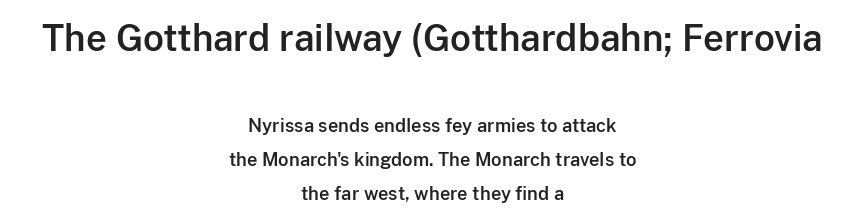
{"serif": "no", "italic": "no", "width": "normal", "stroke_contrast": "low", "x_height": "medium", "monospaced": "no", "underline": "no", "align": "center", "line_spacing": "loose", "line_spacing_ratio": 1.91, "letter_spacing": "normal", "letter_spacing_em": 0.0, "larger_block": "first", "size_ratio": 2.0, "glyph_px": 36}
